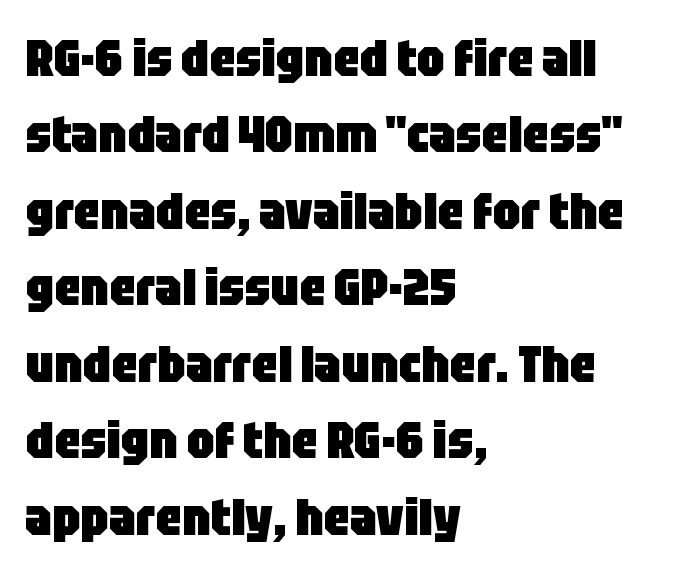
Q: Is the text bold? A: Yes.
Q: Is the text italic (slanted)? A: No, it is upright.
Q: Is the typeface a serif or a sans-serif typeface? A: Sans-serif.
Q: Is the text underlined? A: No.
Q: How is the paragraph aligned? A: Left-aligned.
Q: Is the spacing between letters normal or unusually wide? A: Normal.
Q: Is the spacing between lines tight, normal or loose? A: Normal.
Q: Width (condensed, normal, or wide)? A: Condensed.
Q: Stroke contrast? A: Low.
Q: x-height? A: Large.
Q: Monospaced? A: No.
